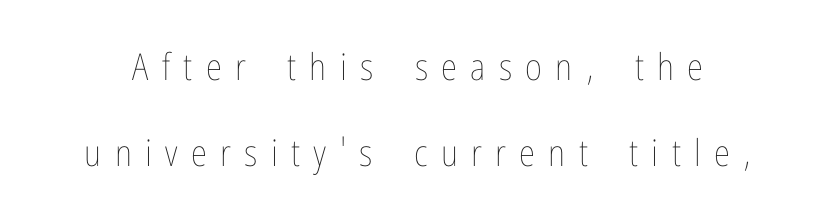
Q: Is the text bold? A: No.
Q: Is the text italic (slanted)? A: No, it is upright.
Q: Is the text underlined? A: No.
Q: Is the spacing between letters normal or unusually wide? A: Unusually wide.
Q: Is the spacing between lines tight, normal or loose? A: Loose.
Q: Width (condensed, normal, or wide)? A: Condensed.
Q: Stroke contrast? A: Low.
Q: x-height? A: Medium.
Q: Monospaced? A: No.
